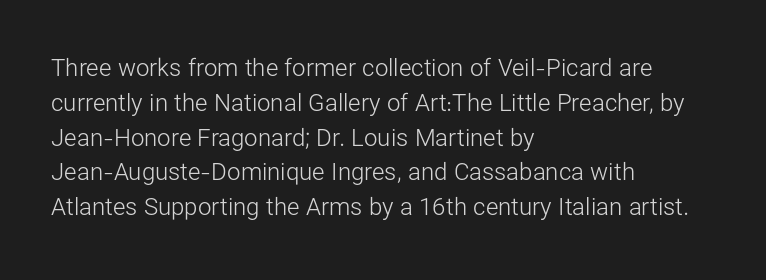
Q: Is the text bold? A: No.
Q: Is the text italic (slanted)? A: No, it is upright.
Q: Is the text underlined? A: No.
Q: How is the paragraph aligned? A: Left-aligned.
Q: Is the spacing between letters normal or unusually wide? A: Normal.
Q: Is the spacing between lines tight, normal or loose? A: Normal.
